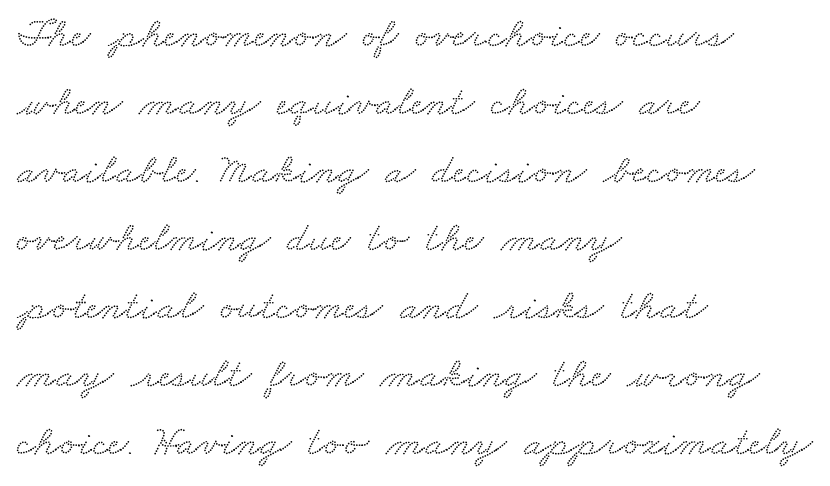
The image shows 43 px wide serif type; set left-aligned, normal line spacing (1.58x), normal letter spacing, not underlined; low stroke contrast and a small x-height.
